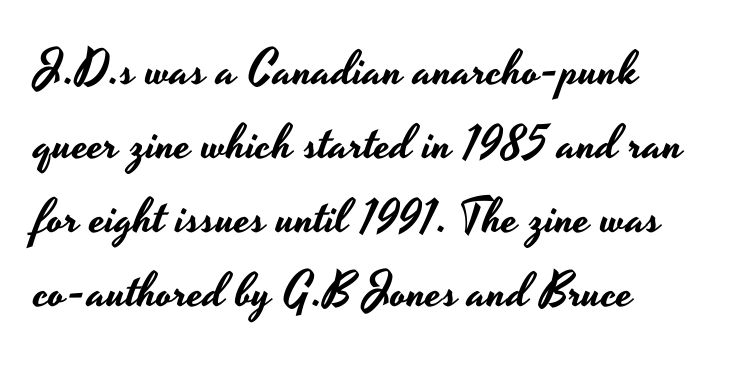
Note the varied advance widths — an 'i' is clearly narrower than an 'm'. What's the leading like? Ordinary, nothing unusual. This is sans-serif lettering, the kind often seen on screens and signage. There is no visible air inserted between adjacent glyphs.
